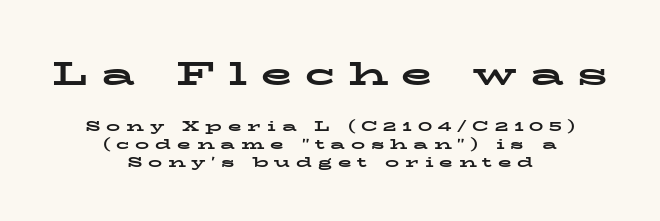
Q: Is the text bold? A: Yes.
Q: Is the text italic (slanted)? A: No, it is upright.
Q: Is the typeface a serif or a sans-serif typeface? A: Serif.
Q: Is the text underlined? A: No.
Q: How is the paragraph aligned? A: Centered.
Q: Is the spacing between letters normal or unusually wide? A: Unusually wide.
Q: Is the spacing between lines tight, normal or loose? A: Normal.
Q: Which block of text is set in a larger size, the first (top) or the second (bottom)? A: The first (top) one.
Q: Width (condensed, normal, or wide)? A: Wide.
Q: Stroke contrast? A: Low.
Q: x-height? A: Medium.
Q: Monospaced? A: No.
